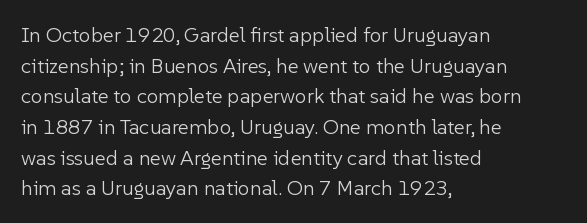
{"italic": "no", "bold": "no", "underline": "no", "align": "left", "line_spacing": "normal", "line_spacing_ratio": 1.46, "letter_spacing": "normal", "letter_spacing_em": 0.0, "glyph_px": 21}
